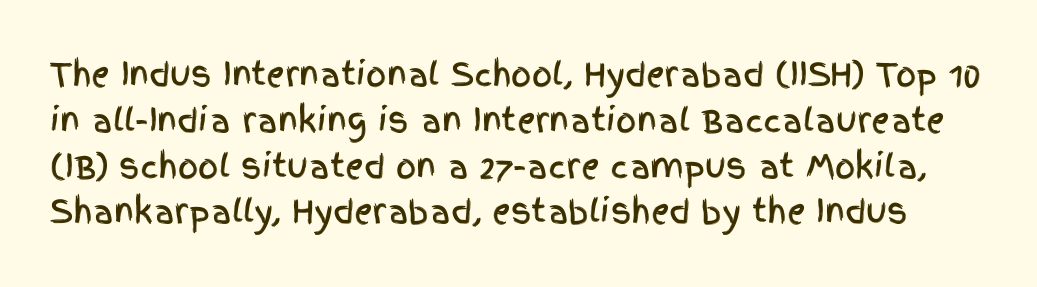
The typography opts for an upright posture over an oblique one. Only glyphs here, with clear space below each row. Is this a fixed-width face? No — the glyphs have proportional, varying widths. The passage shown has conventional tracking throughout. The passage shown stacks its lines at a standard gap. Serifs: no, the terminals of the letterforms are clean.
